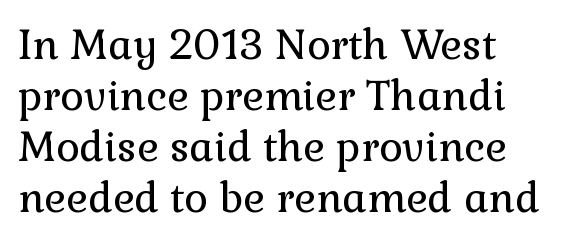
{"serif": "yes", "italic": "no", "bold": "no", "weight": "regular", "width": "normal", "stroke_contrast": "low", "x_height": "medium", "monospaced": "no", "underline": "no", "align": "left", "line_spacing_ratio": 1.24, "letter_spacing": "normal", "letter_spacing_em": 0.0, "glyph_px": 41}
